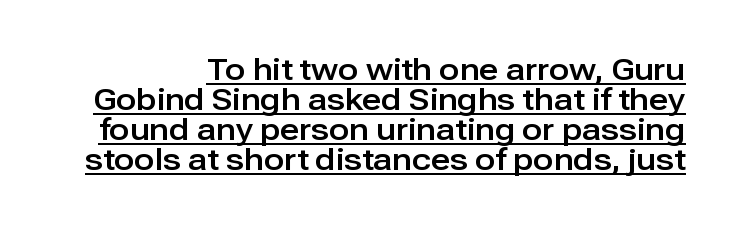
Every stem runs plumb, perpendicular to the baseline. How would I describe the line gaps? Narrow and economical. To sum up the face: it is a sans, with no serifs. This rendering leaves character spacing at its baseline value. The face used here appears with an underline applied. Note the varied advance widths — an 'i' is clearly narrower than an 'm'.
